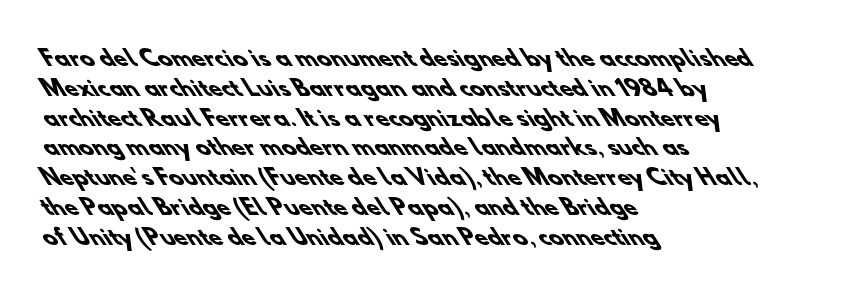
Q: Is the text bold? A: Yes.
Q: Is the text underlined? A: No.
Q: How is the paragraph aligned? A: Left-aligned.
Q: Is the spacing between letters normal or unusually wide? A: Normal.
Q: Is the spacing between lines tight, normal or loose? A: Normal.
